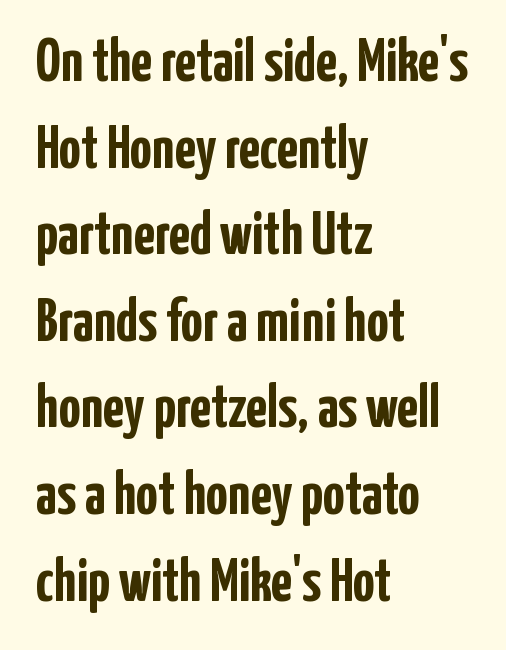
Q: Is the text bold? A: Yes.
Q: Is the text italic (slanted)? A: No, it is upright.
Q: Is the typeface a serif or a sans-serif typeface? A: Sans-serif.
Q: Is the text underlined? A: No.
Q: How is the paragraph aligned? A: Left-aligned.
Q: Is the spacing between letters normal or unusually wide? A: Normal.
Q: Is the spacing between lines tight, normal or loose? A: Normal.
Q: Width (condensed, normal, or wide)? A: Condensed.
Q: Stroke contrast? A: Low.
Q: x-height? A: Medium.
Q: Monospaced? A: No.
